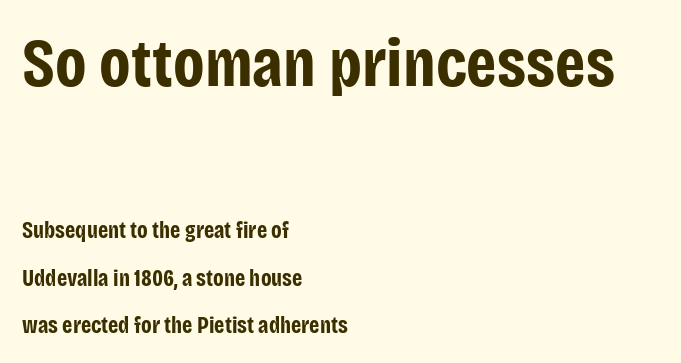
Character size in the leading block exceeds that of the trailing block. A typesetter would call this leading open, well beyond the default. Posture: upright roman. A full-strength bold gives these letters their thick strokes.
